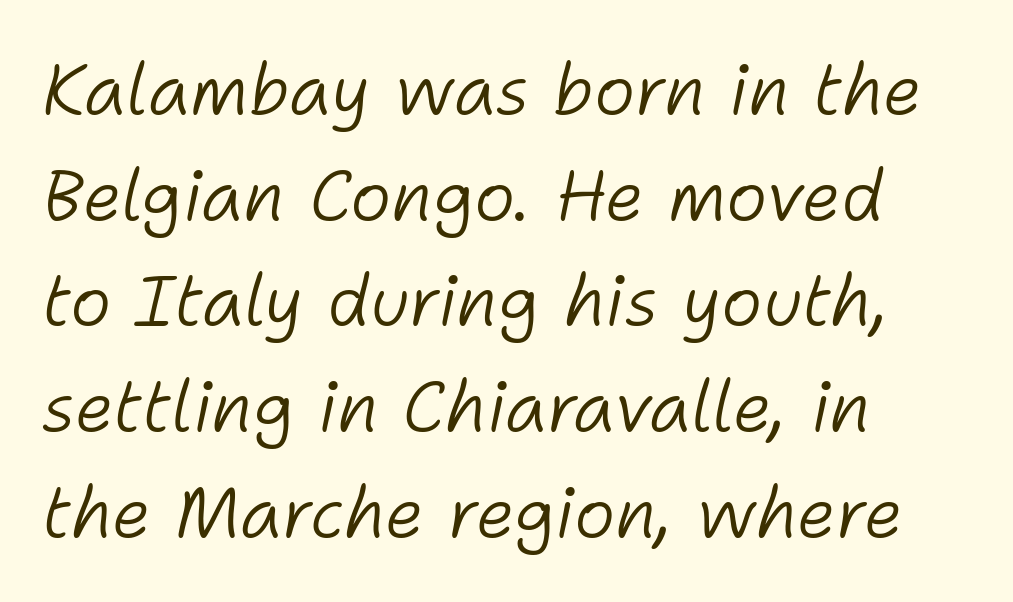
{"italic": "yes", "lean": "right", "slant_degrees": 11, "bold": "no", "weight": "light", "width": "normal", "stroke_contrast": "low", "x_height": "medium", "monospaced": "no", "underline": "no", "align": "left", "line_spacing": "normal", "line_spacing_ratio": 1.51, "letter_spacing": "normal", "letter_spacing_em": 0.0, "glyph_px": 70}
